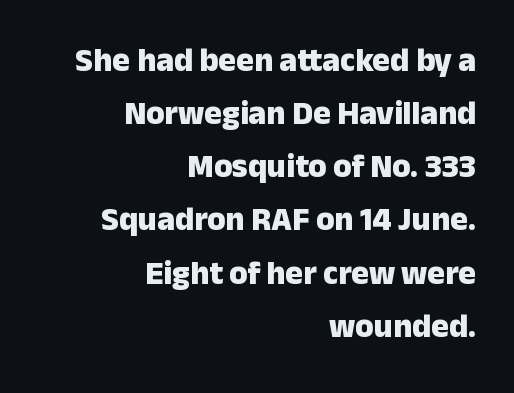
{"serif": "no", "italic": "no", "bold": "yes", "weight": "heavy", "width": "normal", "stroke_contrast": "low", "x_height": "medium", "monospaced": "no", "underline": "no", "align": "right", "line_spacing": "normal", "line_spacing_ratio": 1.61, "letter_spacing": "normal", "letter_spacing_em": 0.0, "glyph_px": 33}
